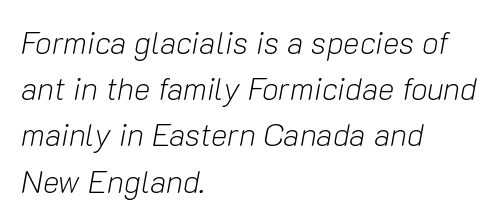
Students, note that the glyphs here touch the page at normal intervals. Successive baselines arrive at the customary interval. There's an unmistakable incline to the writing here. The passage shown is typed in a proportional face where columns would drift.
